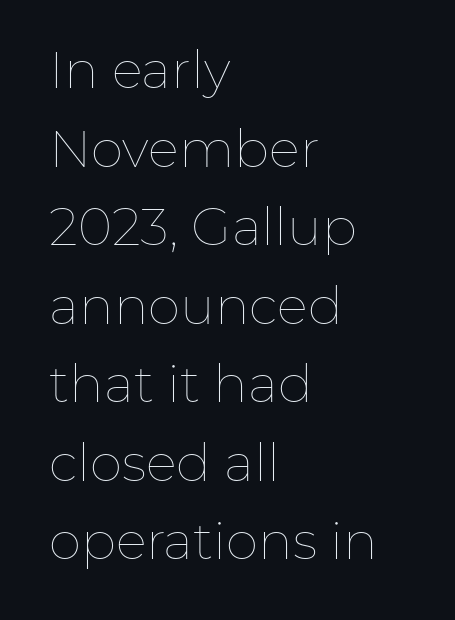
The image shows 52 px thin type, upright; set left-aligned, normal line spacing (1.51x), normal letter spacing, not underlined; low stroke contrast and a medium x-height.
